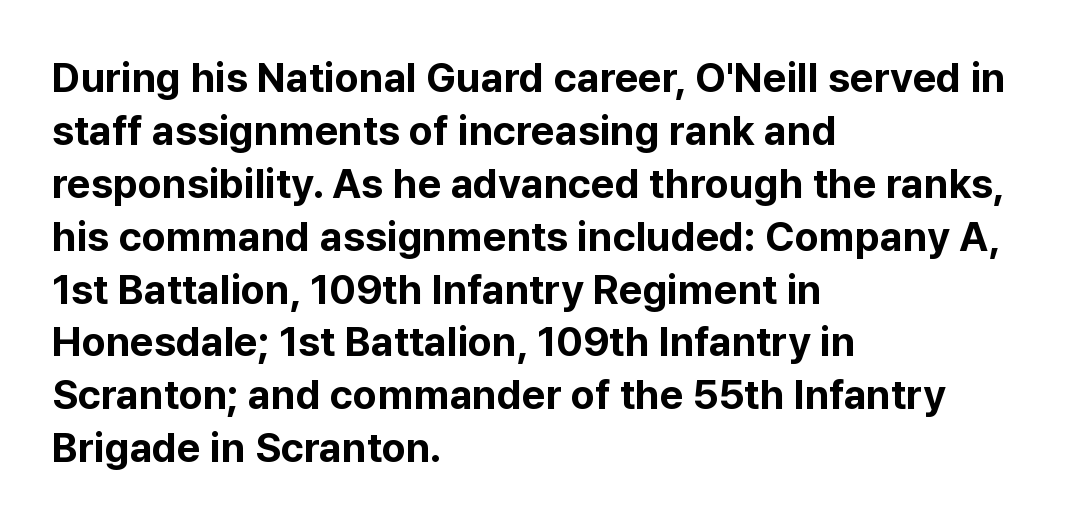
{"serif": "no", "italic": "no", "bold": "yes", "weight": "bold", "width": "normal", "stroke_contrast": "low", "x_height": "medium", "monospaced": "no", "underline": "no", "align": "left", "line_spacing": "normal", "line_spacing_ratio": 1.29, "letter_spacing": "normal", "letter_spacing_em": 0.0, "glyph_px": 41}
